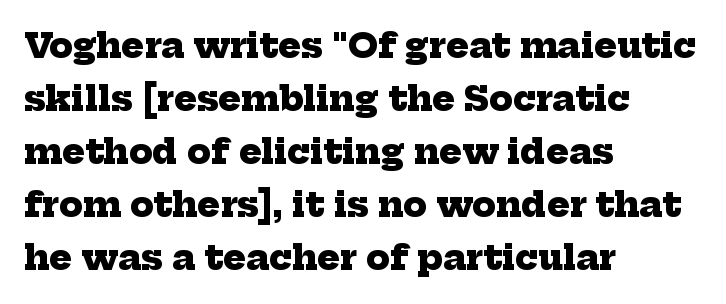
Descenders are the only things crossing below the line. Vertically, the passage feels balanced, rows spaced as you'd expect. Words appear dense and cohesive because spacing is normal. Weight check: bold — yes, fully. Horizontally, the lines are justified to the leading edge only. Proportional: the letters do not fall into vertical columns.
